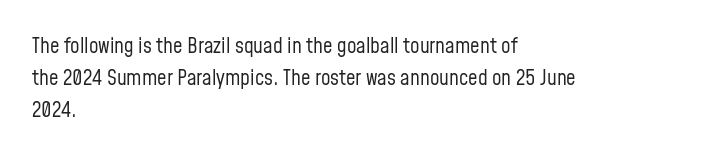
The image shows 21 px text type, upright; set left-aligned, normal line spacing (1.53x), normal letter spacing, not underlined.
